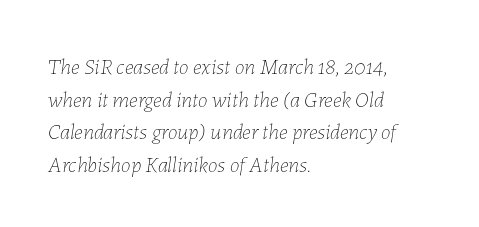
Q: Is the text bold? A: No.
Q: Is the text italic (slanted)? A: Yes, it leans right by about 7 degrees.
Q: Is the text underlined? A: No.
Q: How is the paragraph aligned? A: Left-aligned.
Q: Is the spacing between letters normal or unusually wide? A: Normal.
Q: Is the spacing between lines tight, normal or loose? A: Normal.
